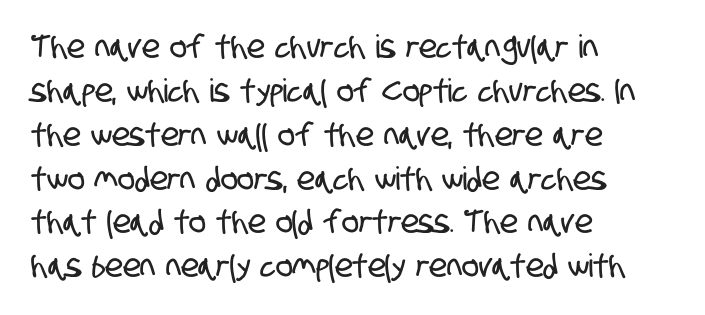
Q: Is the typeface a serif or a sans-serif typeface? A: Sans-serif.
Q: Is the text underlined? A: No.
Q: How is the paragraph aligned? A: Left-aligned.
Q: Is the spacing between letters normal or unusually wide? A: Normal.
Q: Is the spacing between lines tight, normal or loose? A: Normal.
Q: Width (condensed, normal, or wide)? A: Condensed.
Q: Stroke contrast? A: Low.
Q: x-height? A: Large.
Q: Monospaced? A: No.
